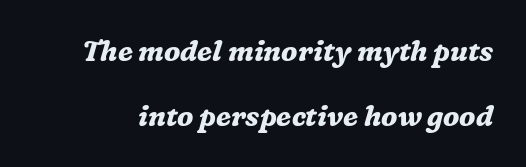
The face used here is proportionally spaced, like ordinary book or web type. Spacing between characters is what you'd get straight out of the box. Loosely led — the rows are spread out. The text was rendered using a seriffed face with decorative stroke endings.
